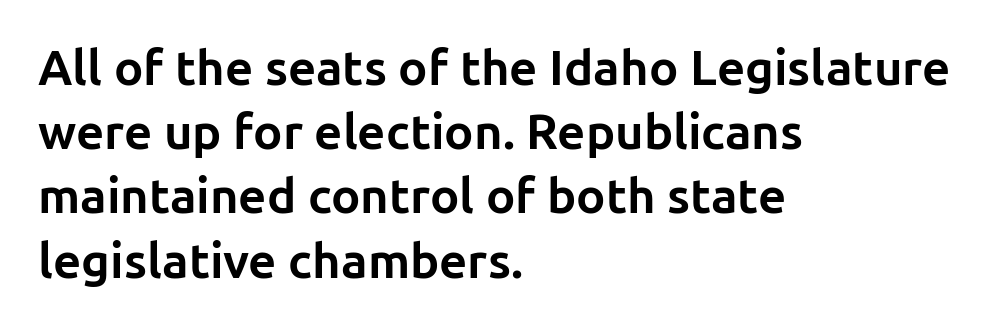
The letters are bold, with thick, heavy strokes. All the whitespace from short lines collects on the right. The font's upright variant was chosen for this text. The zone under the glyphs is completely vacant.
